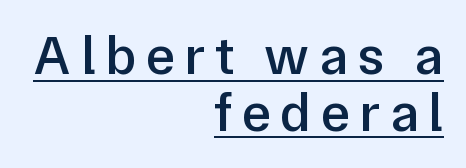
Q: Is the text bold? A: Semi-bold.
Q: Is the text italic (slanted)? A: No, it is upright.
Q: Is the typeface a serif or a sans-serif typeface? A: Sans-serif.
Q: Is the text underlined? A: Yes.
Q: How is the paragraph aligned? A: Right-aligned.
Q: Is the spacing between lines tight, normal or loose? A: Tight.
Q: Width (condensed, normal, or wide)? A: Normal.
Q: Stroke contrast? A: Low.
Q: x-height? A: Medium.
Q: Monospaced? A: No.
